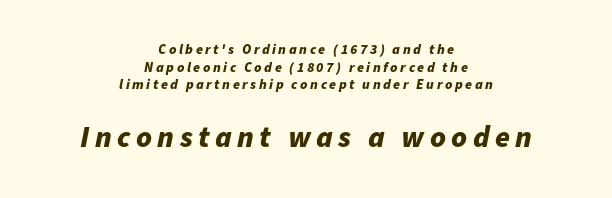
Q: Is the text bold? A: Yes.
Q: Is the text italic (slanted)? A: Yes, it leans right by about 11 degrees.
Q: Is the text underlined? A: No.
Q: How is the paragraph aligned? A: Centered.
Q: Is the spacing between lines tight, normal or loose? A: Normal.
Q: Which block of text is set in a larger size, the first (top) or the second (bottom)? A: The second (bottom) one.
Q: Width (condensed, normal, or wide)? A: Normal.
Q: Stroke contrast? A: Low.
Q: x-height? A: Medium.
Q: Monospaced? A: No.
